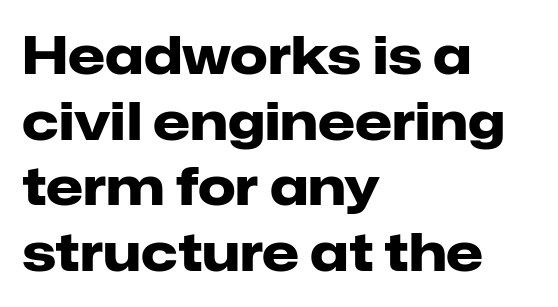
{"serif": "no", "italic": "no", "bold": "yes", "weight": "heavy", "width": "normal", "stroke_contrast": "low", "x_height": "medium", "monospaced": "no", "underline": "no", "align": "left", "line_spacing_ratio": 1.24, "letter_spacing": "normal", "letter_spacing_em": 0.0, "glyph_px": 53}
